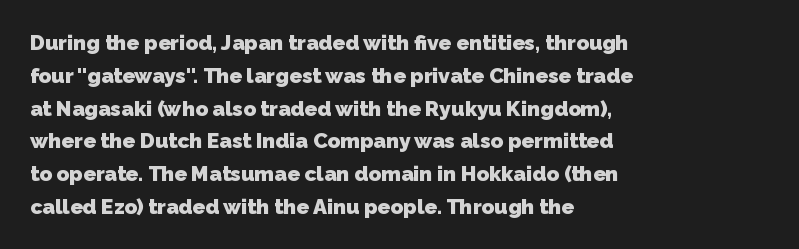
The image shows 21 px bold type; set left-aligned, normal line spacing (1.56x), normal letter spacing, not underlined.
